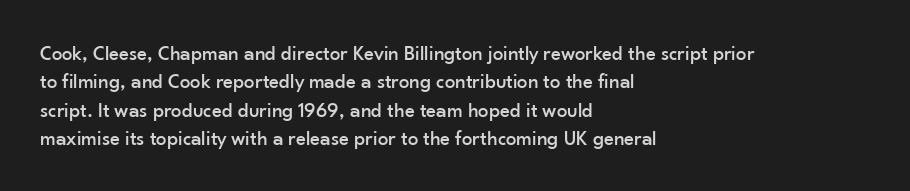
Q: Is the text italic (slanted)? A: No, it is upright.
Q: Is the text underlined? A: No.
Q: How is the paragraph aligned? A: Left-aligned.
Q: Is the spacing between letters normal or unusually wide? A: Normal.
Q: Is the spacing between lines tight, normal or loose? A: Normal.
